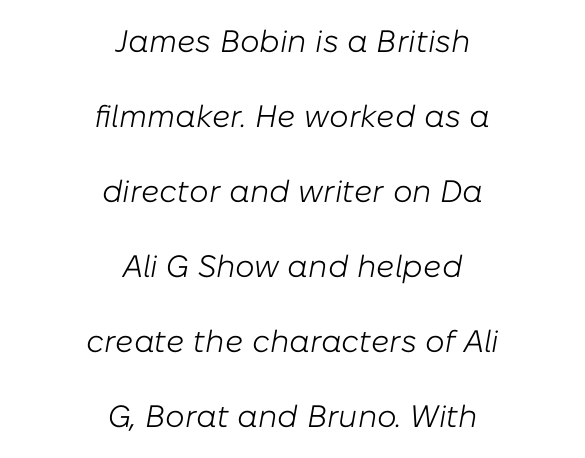
Q: Is the text bold? A: No.
Q: Is the text italic (slanted)? A: Yes, it leans right by about 10 degrees.
Q: Is the text underlined? A: No.
Q: How is the paragraph aligned? A: Centered.
Q: Is the spacing between letters normal or unusually wide? A: Normal.
Q: Is the spacing between lines tight, normal or loose? A: Loose.
Q: Width (condensed, normal, or wide)? A: Normal.
Q: Stroke contrast? A: Low.
Q: x-height? A: Medium.
Q: Monospaced? A: No.
